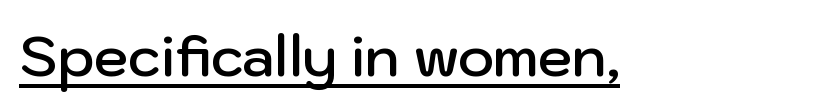
As a designer I'd log this as weight 600, semibold. Glance below the letters and you will spot a drawn line. Students, note that the glyphs here touch the page at normal intervals. Does the type have serifs? No, each stem ends abruptly. Do the characters align in a grid? No, the font is proportional.
